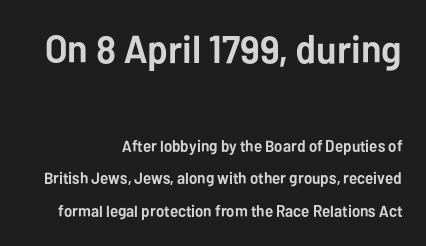
Q: Is the text bold? A: Yes.
Q: Is the text italic (slanted)? A: No, it is upright.
Q: Is the typeface a serif or a sans-serif typeface? A: Sans-serif.
Q: Is the text underlined? A: No.
Q: How is the paragraph aligned? A: Right-aligned.
Q: Is the spacing between letters normal or unusually wide? A: Normal.
Q: Is the spacing between lines tight, normal or loose? A: Loose.
Q: Which block of text is set in a larger size, the first (top) or the second (bottom)? A: The first (top) one.
Q: Width (condensed, normal, or wide)? A: Normal.
Q: Stroke contrast? A: Low.
Q: x-height? A: Medium.
Q: Monospaced? A: No.
